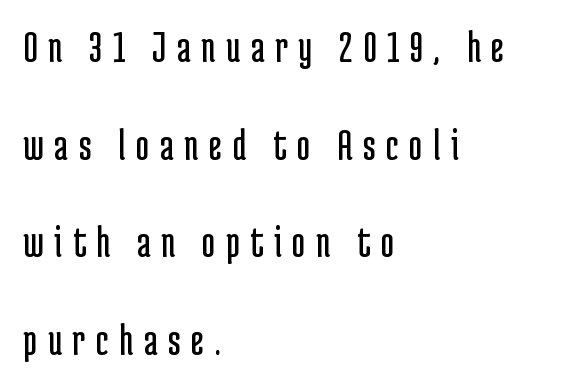
The image shows 46 px regular-weight, condensed sans-serif type, upright; set left-aligned, loose line spacing (2.12x), unusually wide letter spacing (+0.23 em), not underlined; low stroke contrast and a medium x-height.
